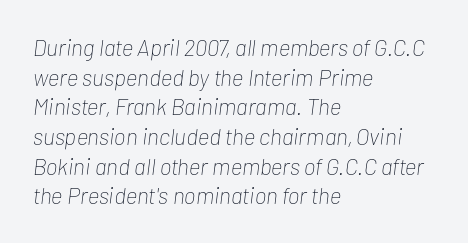
The image shows 23 px text type, italic (leaning right); set left-aligned, normal line spacing (1.29x), normal letter spacing, not underlined.
